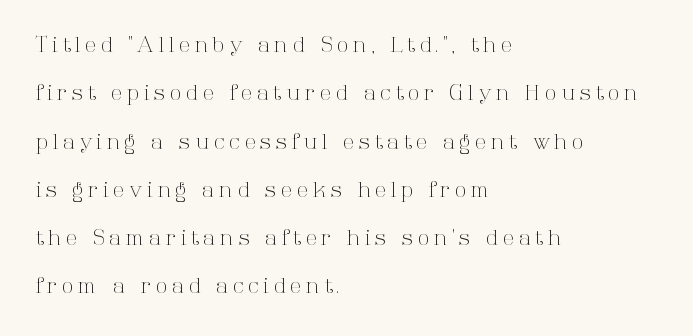
The image shows 21 px text type, upright; set left-aligned, loose line spacing (2.3x), unusually wide letter spacing (+0.23 em), not underlined.
